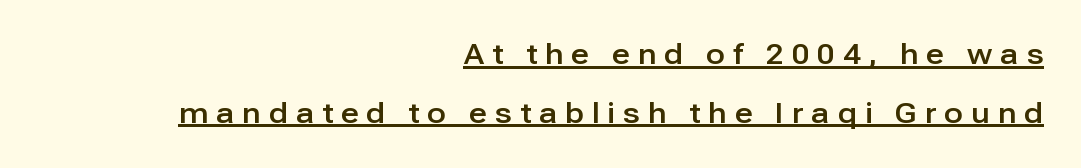
{"serif": "no", "italic": "no", "width": "normal", "stroke_contrast": "low", "x_height": "medium", "monospaced": "no", "underline": "yes", "align": "right", "line_spacing": "loose", "line_spacing_ratio": 2.1, "letter_spacing": "wide", "letter_spacing_em": 0.29, "glyph_px": 28}
